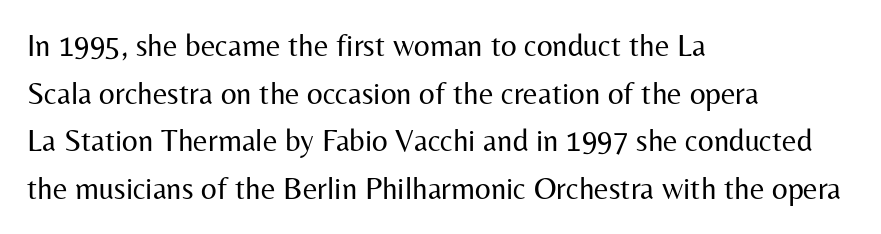
The image shows 31 px regular-weight sans-serif type, upright; set left-aligned, normal line spacing (1.54x), normal letter spacing, not underlined; medium stroke contrast and a medium x-height.
